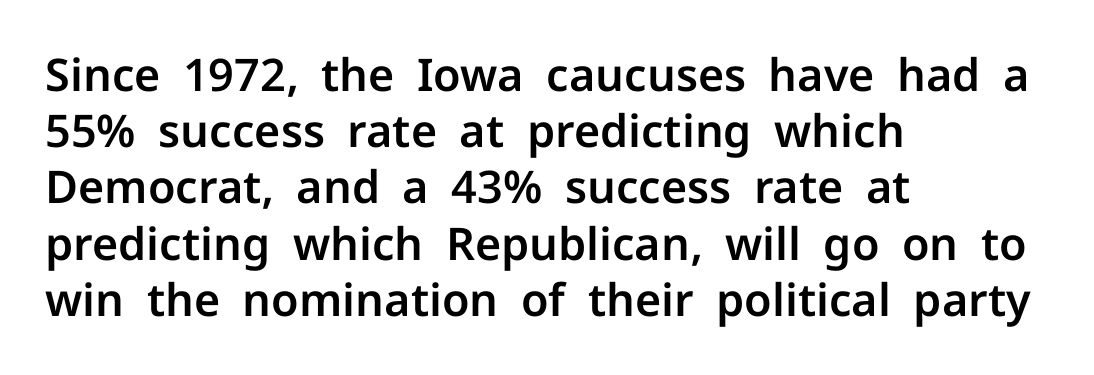
Q: Is the text italic (slanted)? A: No, it is upright.
Q: Is the typeface a serif or a sans-serif typeface? A: Sans-serif.
Q: Is the text underlined? A: No.
Q: How is the paragraph aligned? A: Left-aligned.
Q: Is the spacing between letters normal or unusually wide? A: Normal.
Q: Is the spacing between lines tight, normal or loose? A: Normal.
Q: Width (condensed, normal, or wide)? A: Normal.
Q: Stroke contrast? A: Low.
Q: x-height? A: Medium.
Q: Monospaced? A: No.
